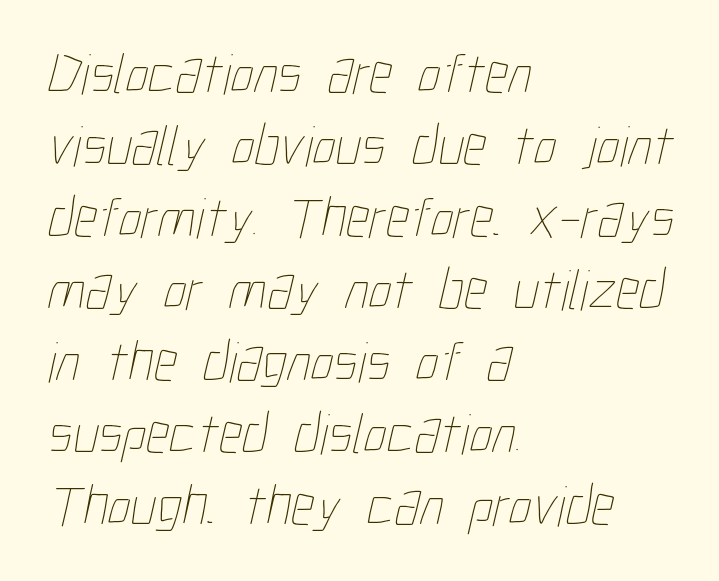
The passage shown is not underscored anywhere. Where is the straight margin? On the left. Glyph-to-glyph distance matches everyday printed text. Here the designer chose a conventional face with non-uniform glyph widths. Heaviness? Minimal to ordinary, like unemphasized prose.
